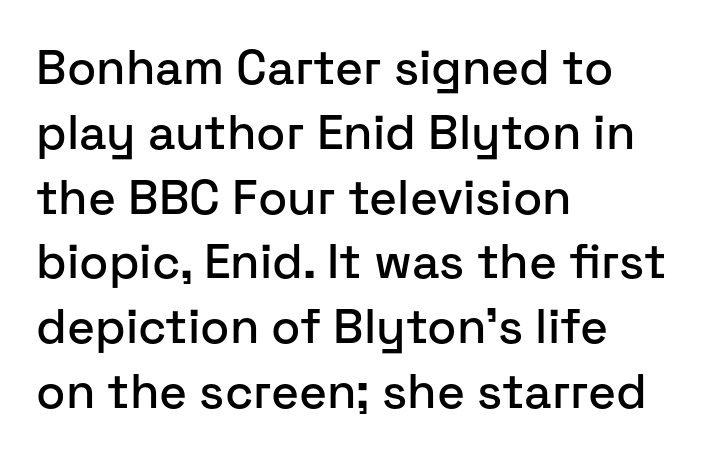
Horizontal alignment here is leftward, the default for most running prose. This is the regular roman posture of the typeface. The type family on display is of the sans-serif kind. Check the space under the baseline: it is left empty.
